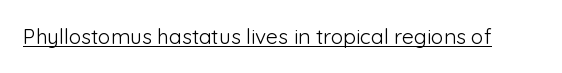
{"italic": "no", "bold": "no", "underline": "yes", "letter_spacing": "normal", "letter_spacing_em": 0.0, "glyph_px": 21}
